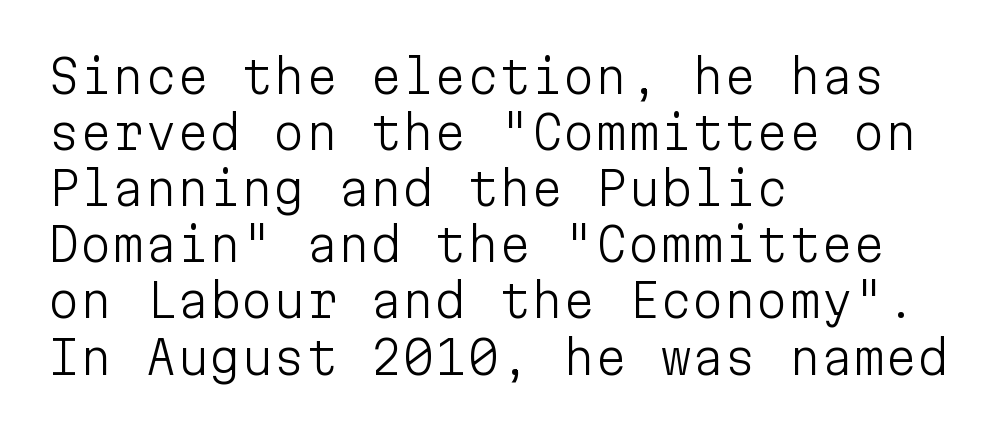
The image shows 46 px light sans-serif type, upright, monospaced; set left-aligned, line spacing 1.22x, normal letter spacing, not underlined; low stroke contrast and a medium x-height.
